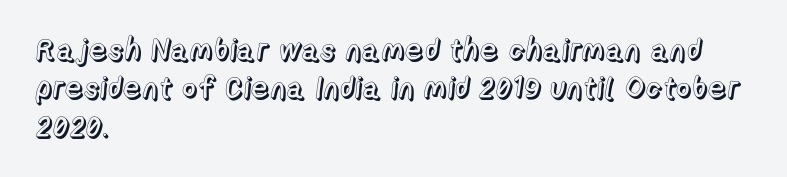
{"width": "normal", "x_height": "medium", "monospaced": "no", "underline": "no", "align": "left", "line_spacing": "normal", "line_spacing_ratio": 1.28, "letter_spacing": "normal", "letter_spacing_em": 0.0, "glyph_px": 30}
